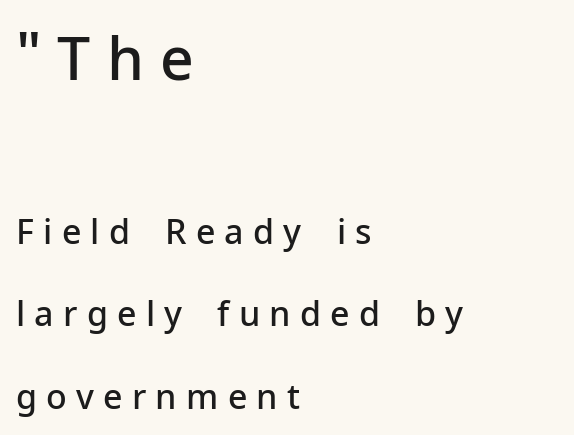
This sample uses an upright cut, with every glyph sitting square on the baseline. Grotesque or geometric, the face here clearly has no serifs. Notice the wide empty band between every row — that's loose leading. The lines are quadded left. Any mark beneath the type? The region is blank. Between these two stacked blocks, the higher one wins on size.
